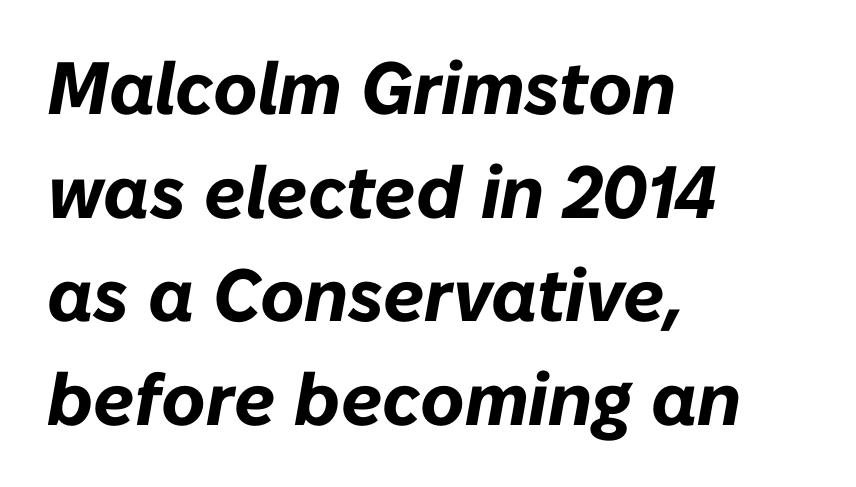
Compared with an ordinary text face, these strokes are far heavier — a full bold. You could not count columns in this text — the font is proportionally spaced. The lines in this sample share a left origin and differ only in where they stop. Notice how descenders clear the ascenders below comfortably — that's standard leading. The horizontal fit of the characters is conventional and even.
